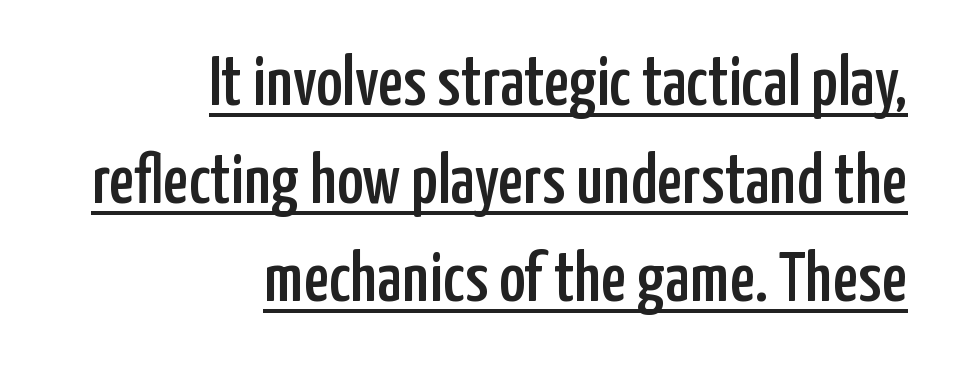
{"serif": "no", "italic": "no", "width": "condensed", "stroke_contrast": "low", "x_height": "medium", "monospaced": "no", "underline": "yes", "align": "right", "line_spacing": "normal", "line_spacing_ratio": 1.38, "letter_spacing": "normal", "letter_spacing_em": 0.0, "glyph_px": 71}
